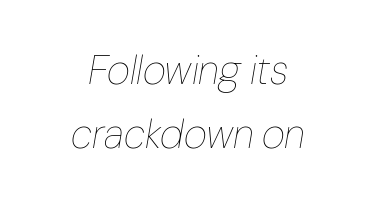
{"italic": "yes", "lean": "right", "slant_degrees": 10, "bold": "no", "weight": "thin", "width": "normal", "stroke_contrast": "low", "x_height": "medium", "monospaced": "no", "underline": "no", "align": "center", "line_spacing": "normal", "line_spacing_ratio": 1.59, "letter_spacing": "normal", "letter_spacing_em": 0.0, "glyph_px": 40}
